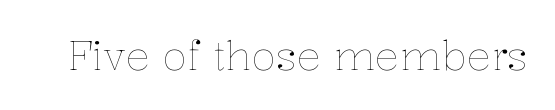
Note the varied advance widths — an 'i' is clearly narrower than an 'm'. No extra ink here — the face is not bold. This rendering leaves character spacing at its baseline value. Italic: no, the glyphs are upright roman. Bare-footed words on every line.
